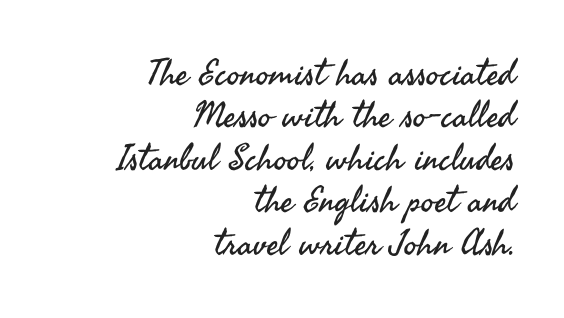
Q: Is the text bold? A: No.
Q: Is the text italic (slanted)? A: Yes.
Q: Is the typeface a serif or a sans-serif typeface? A: Sans-serif.
Q: Is the text underlined? A: No.
Q: How is the paragraph aligned? A: Right-aligned.
Q: Is the spacing between letters normal or unusually wide? A: Normal.
Q: Width (condensed, normal, or wide)? A: Normal.
Q: Stroke contrast? A: Medium.
Q: x-height? A: Small.
Q: Monospaced? A: No.
